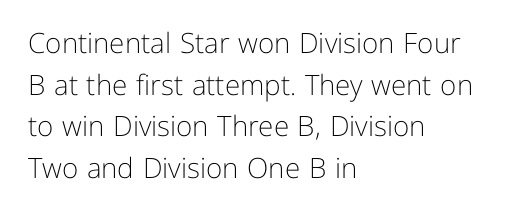
Proportional: the letters do not fall into vertical columns. Grotesque or geometric, the face here clearly has no serifs. How are the letters spaced? Ordinarily, with no added tracking. How would I describe the line gaps? Plain and ordinary.
